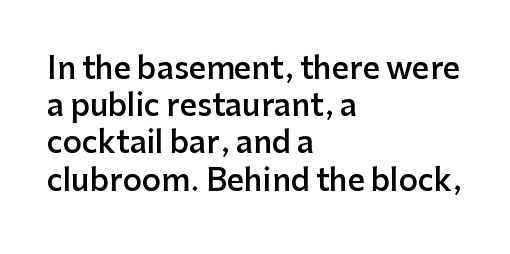
The image shows 30 px semibold sans-serif type, upright; set left-aligned, line spacing 1.24x, normal letter spacing, not underlined; low stroke contrast and a medium x-height.
